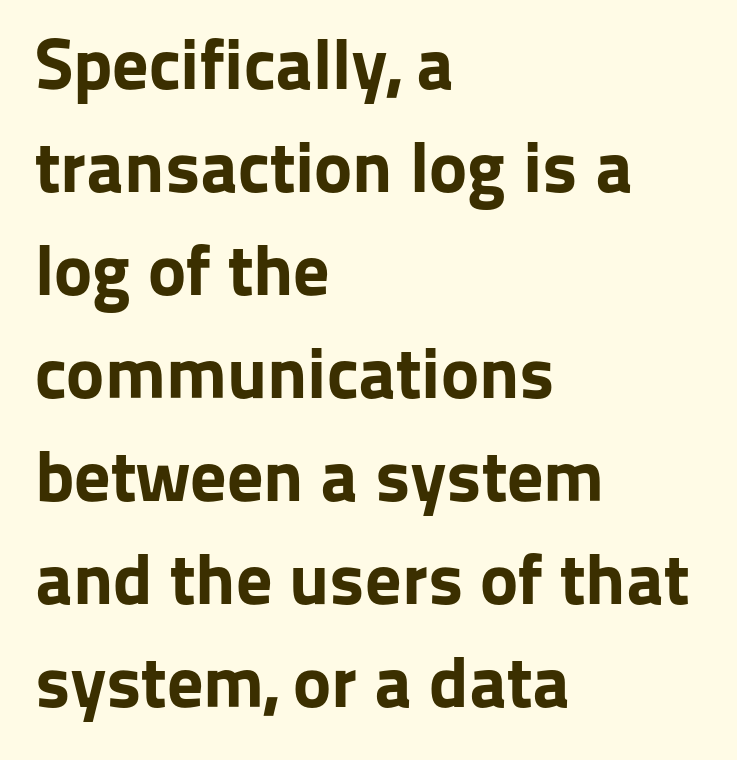
The image shows 72 px bold sans-serif type, upright; set left-aligned, normal line spacing (1.43x), normal letter spacing, not underlined; low stroke contrast and a medium x-height.
